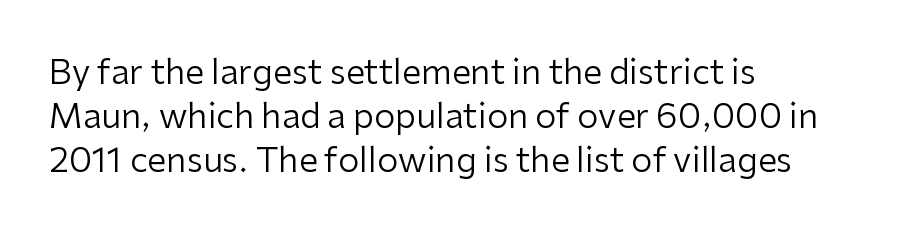
Q: Is the text bold? A: No.
Q: Is the text italic (slanted)? A: No, it is upright.
Q: Is the typeface a serif or a sans-serif typeface? A: Sans-serif.
Q: Is the text underlined? A: No.
Q: How is the paragraph aligned? A: Left-aligned.
Q: Is the spacing between letters normal or unusually wide? A: Normal.
Q: Is the spacing between lines tight, normal or loose? A: Normal.
Q: Width (condensed, normal, or wide)? A: Normal.
Q: Stroke contrast? A: Low.
Q: x-height? A: Medium.
Q: Monospaced? A: No.
